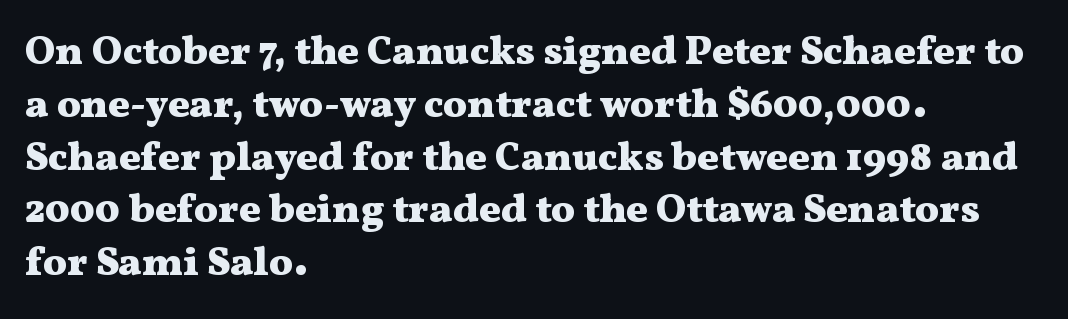
Q: Is the text bold? A: Yes.
Q: Is the text italic (slanted)? A: No, it is upright.
Q: Is the typeface a serif or a sans-serif typeface? A: Serif.
Q: Is the text underlined? A: No.
Q: How is the paragraph aligned? A: Left-aligned.
Q: Is the spacing between letters normal or unusually wide? A: Normal.
Q: Is the spacing between lines tight, normal or loose? A: Normal.
Q: Width (condensed, normal, or wide)? A: Wide.
Q: Stroke contrast? A: Medium.
Q: x-height? A: Medium.
Q: Monospaced? A: No.
